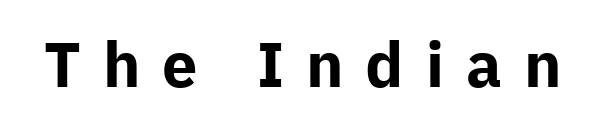
{"serif": "no", "italic": "no", "bold": "yes", "weight": "bold", "width": "normal", "stroke_contrast": "low", "x_height": "medium", "monospaced": "no", "underline": "no", "letter_spacing": "wide", "letter_spacing_em": 0.35, "glyph_px": 63}
